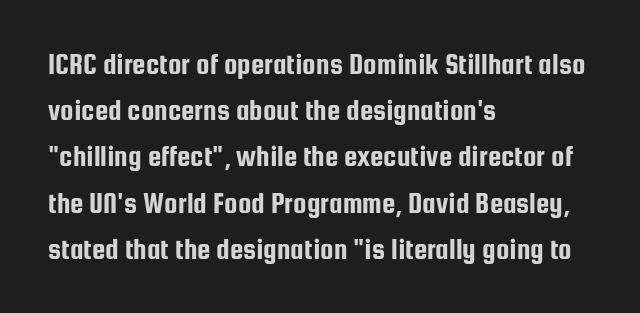
Looks like regular typesetting: each glyph gets only the width it needs. In CSS terms this would be text-align: left. The lettering holds an erect, upright posture throughout. Compared with typical paragraphs, the rows here are spaced about the same. Nothing sits at the stroke ends, so this counts as sans-serif. Does extra space separate the letters? No, they use regular spacing.
